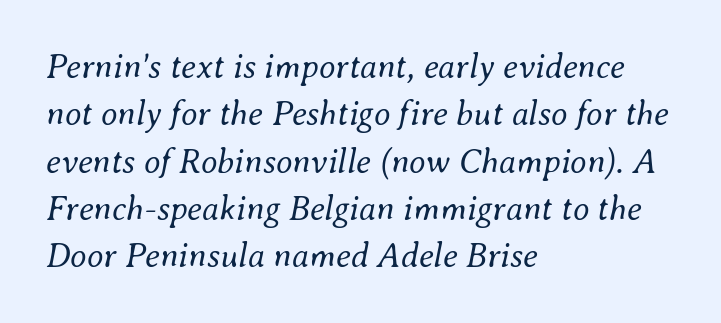
Q: Is the text bold? A: No.
Q: Is the text italic (slanted)? A: Yes, it leans right by about 8 degrees.
Q: Is the text underlined? A: No.
Q: How is the paragraph aligned? A: Left-aligned.
Q: Is the spacing between letters normal or unusually wide? A: Normal.
Q: Is the spacing between lines tight, normal or loose? A: Normal.
Q: Width (condensed, normal, or wide)? A: Normal.
Q: Stroke contrast? A: Medium.
Q: x-height? A: Small.
Q: Monospaced? A: No.
